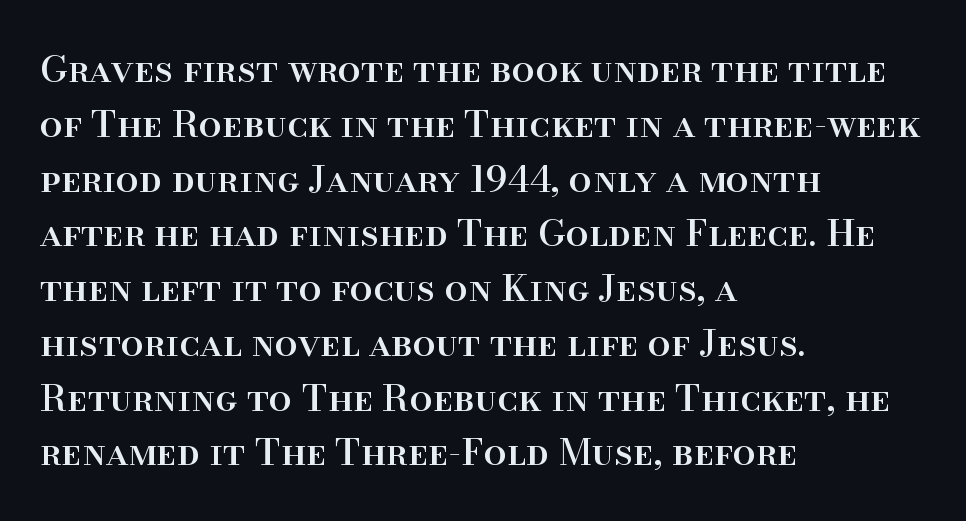
Q: Is the text italic (slanted)? A: No, it is upright.
Q: Is the typeface a serif or a sans-serif typeface? A: Serif.
Q: Is the text underlined? A: No.
Q: How is the paragraph aligned? A: Left-aligned.
Q: Is the spacing between letters normal or unusually wide? A: Normal.
Q: Is the spacing between lines tight, normal or loose? A: Normal.
Q: Width (condensed, normal, or wide)? A: Normal.
Q: Stroke contrast? A: High.
Q: x-height? A: Small.
Q: Monospaced? A: No.
